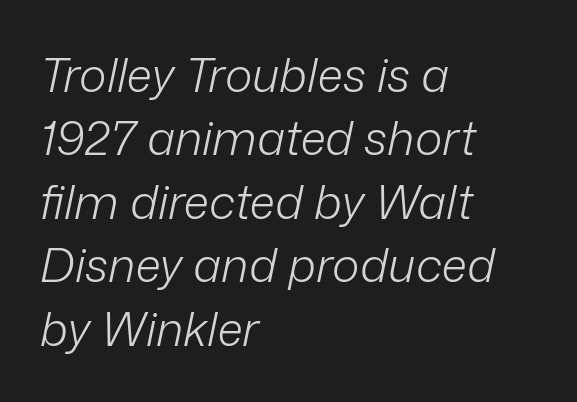
The image shows 47 px light type, italic (leaning right); set left-aligned, normal line spacing (1.35x), normal letter spacing, not underlined; low stroke contrast and a medium x-height.
